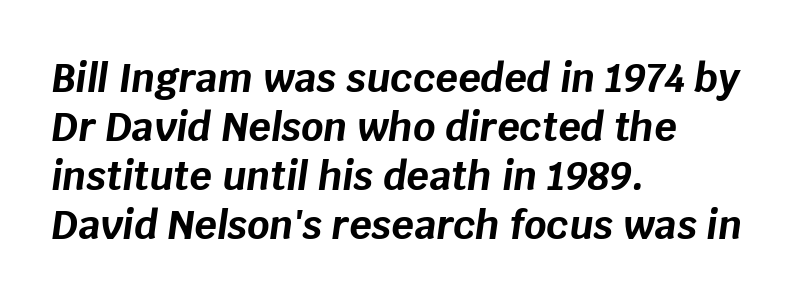
{"italic": "yes", "lean": "right", "slant_degrees": 8, "bold": "yes", "weight": "bold", "width": "normal", "stroke_contrast": "low", "x_height": "large", "monospaced": "no", "underline": "no", "align": "left", "line_spacing": "normal", "line_spacing_ratio": 1.26, "letter_spacing": "normal", "letter_spacing_em": 0.0, "glyph_px": 39}
